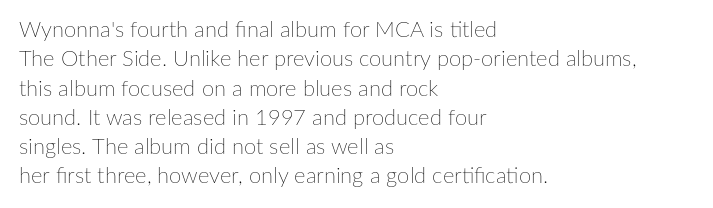
The image shows 22 px text type, upright; set left-aligned, normal line spacing (1.33x), normal letter spacing, not underlined.
